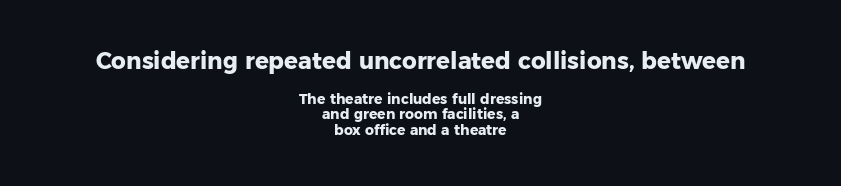
Q: Is the text bold? A: Yes.
Q: Is the text italic (slanted)? A: No, it is upright.
Q: Is the text underlined? A: No.
Q: How is the paragraph aligned? A: Centered.
Q: Is the spacing between letters normal or unusually wide? A: Normal.
Q: Is the spacing between lines tight, normal or loose? A: Tight.
Q: Which block of text is set in a larger size, the first (top) or the second (bottom)? A: The first (top) one.
